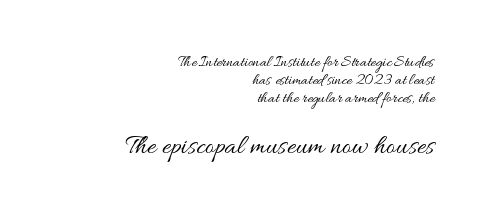
Q: Is the text bold? A: No.
Q: Is the text italic (slanted)? A: Yes.
Q: Is the text underlined? A: No.
Q: How is the paragraph aligned? A: Right-aligned.
Q: Is the spacing between letters normal or unusually wide? A: Normal.
Q: Is the spacing between lines tight, normal or loose? A: Tight.
Q: Which block of text is set in a larger size, the first (top) or the second (bottom)? A: The second (bottom) one.
Q: Width (condensed, normal, or wide)? A: Wide.
Q: Stroke contrast? A: Medium.
Q: x-height? A: Small.
Q: Monospaced? A: No.
